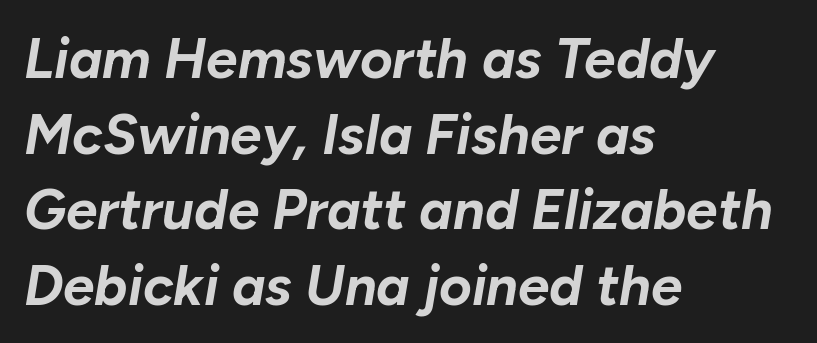
The image shows 56 px bold type, italic (leaning right); set left-aligned, normal line spacing (1.35x), normal letter spacing, not underlined; low stroke contrast and a medium x-height.
